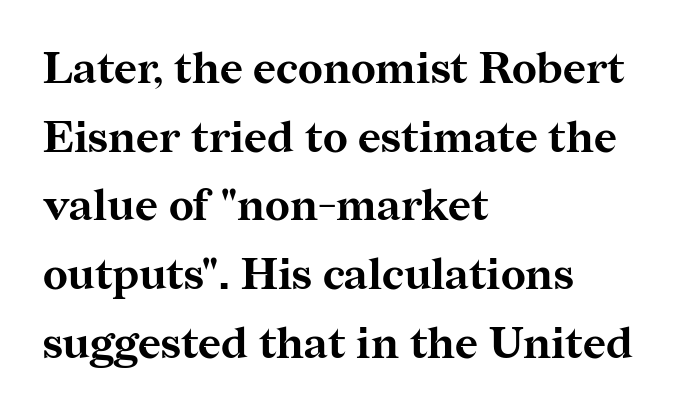
{"serif": "yes", "italic": "no", "bold": "yes", "weight": "bold", "width": "normal", "stroke_contrast": "medium", "x_height": "medium", "monospaced": "no", "underline": "no", "align": "left", "line_spacing": "normal", "line_spacing_ratio": 1.56, "letter_spacing": "normal", "letter_spacing_em": 0.0, "glyph_px": 44}
